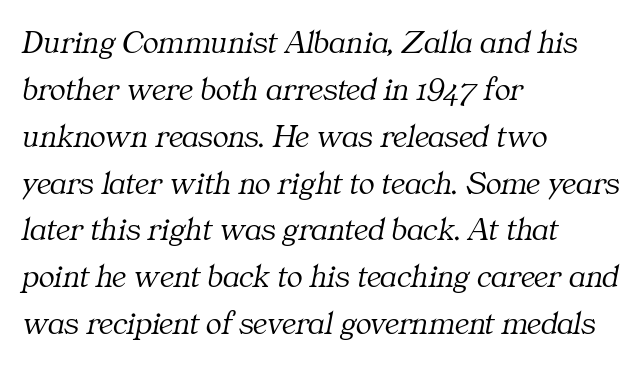
The image shows 33 px light serif type, italic (leaning right); set left-aligned, normal line spacing (1.42x), normal letter spacing, not underlined; medium stroke contrast and a medium x-height.
